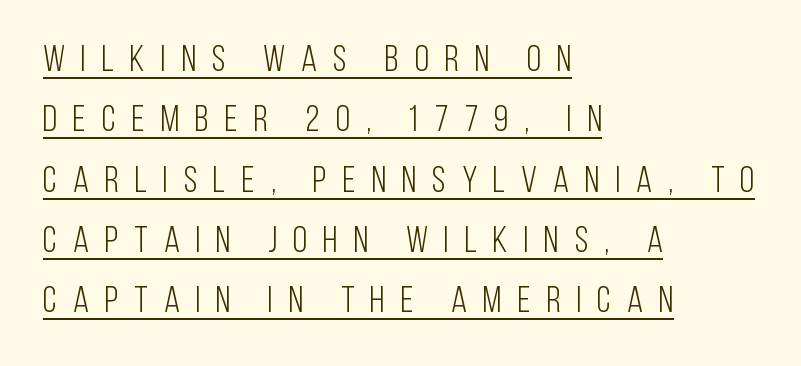
How would I describe the line gaps? Plain and ordinary. The passage is arranged the way most books set body copy — flush left. Loose tracking; the words dissolve into strings of separated letters. The cut favours lightness, reaching ordinary text weight at its darkest. Rendered with straight, roman letterforms.
